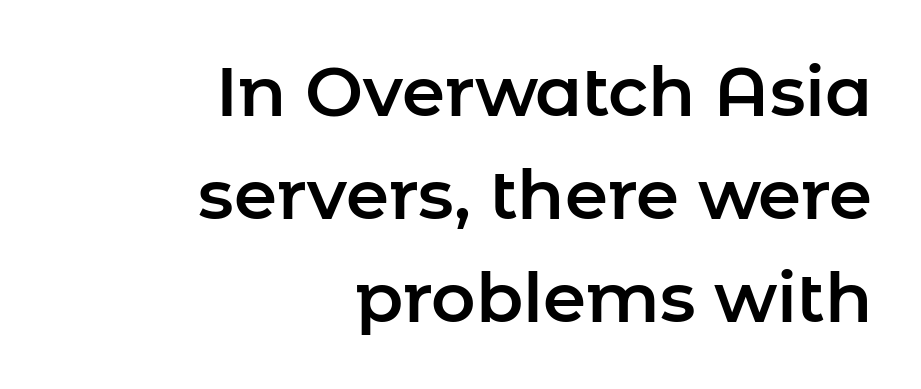
The face used here is a sans, in the tradition of grotesques and geometrics. In terms of leading, this rendering sits right in the middle. Is there any slant? The stems are plumb. The text block is weighted toward the right margin, trailing off unevenly leftward. Tracking here is standard; glyphs follow each other at the usual distance. The letters advance in unequal steps, a hallmark of proportional type.
